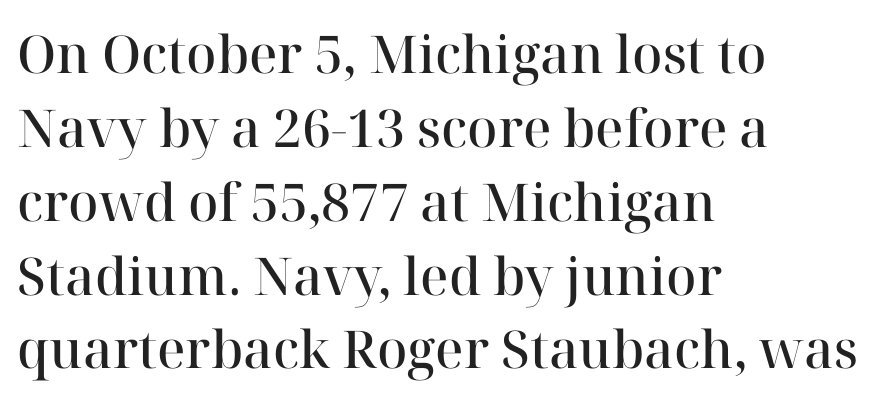
{"serif": "yes", "italic": "no", "bold": "semi", "weight": "semibold", "width": "normal", "stroke_contrast": "high", "x_height": "medium", "monospaced": "no", "underline": "no", "align": "left", "line_spacing": "normal", "line_spacing_ratio": 1.42, "letter_spacing": "normal", "letter_spacing_em": 0.0, "glyph_px": 52}
